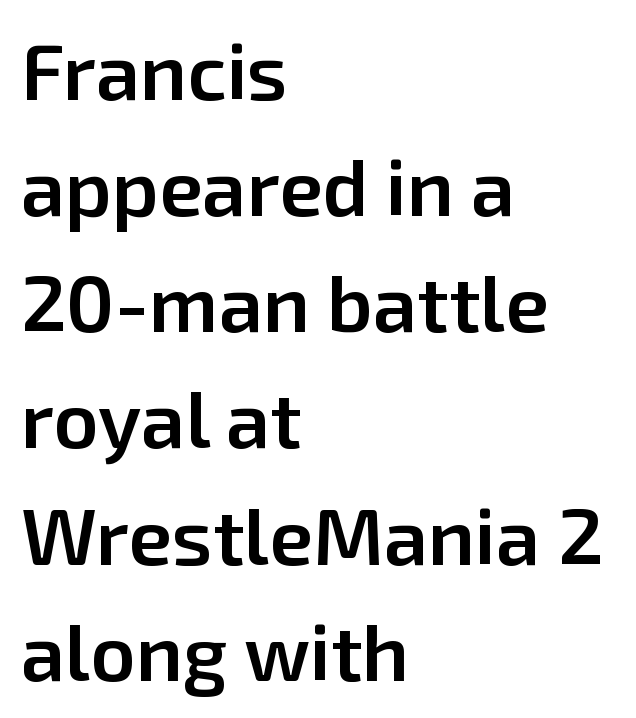
The image shows 79 px semibold sans-serif type, upright; set left-aligned, normal line spacing (1.47x), normal letter spacing, not underlined; low stroke contrast and a medium x-height.
